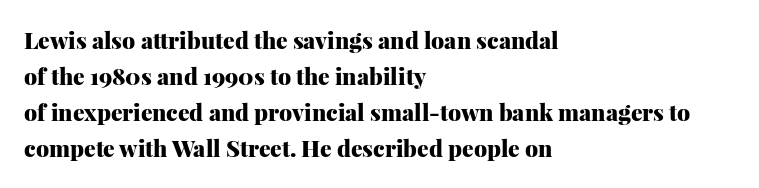
{"italic": "no", "bold": "yes", "underline": "no", "align": "left", "line_spacing": "normal", "line_spacing_ratio": 1.57, "letter_spacing": "normal", "letter_spacing_em": 0.0, "glyph_px": 23}
